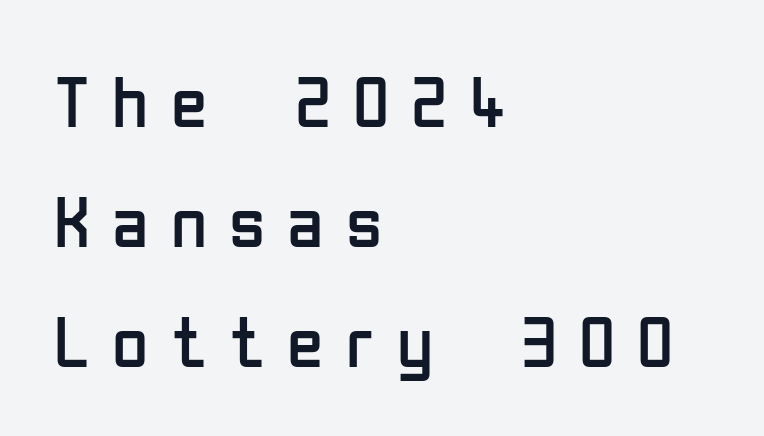
The image shows 74 px regular-weight, condensed sans-serif type, upright; set left-aligned, normal line spacing (1.62x), unusually wide letter spacing (+0.3 em), not underlined; low stroke contrast and a medium x-height.
